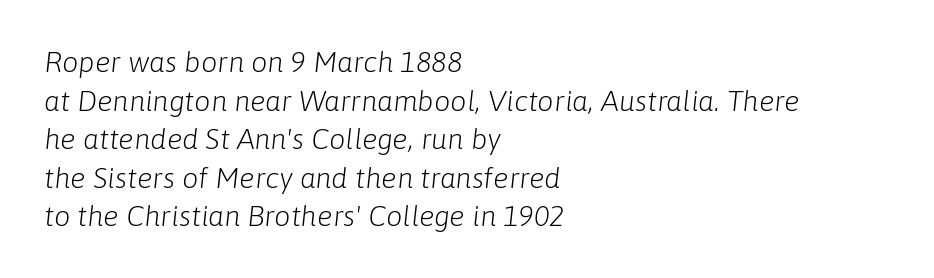
{"italic": "yes", "lean": "right", "slant_degrees": 6, "bold": "no", "weight": "light", "width": "normal", "stroke_contrast": "low", "x_height": "medium", "monospaced": "no", "underline": "no", "align": "left", "line_spacing": "normal", "line_spacing_ratio": 1.33, "letter_spacing": "normal", "letter_spacing_em": 0.0, "glyph_px": 29}
